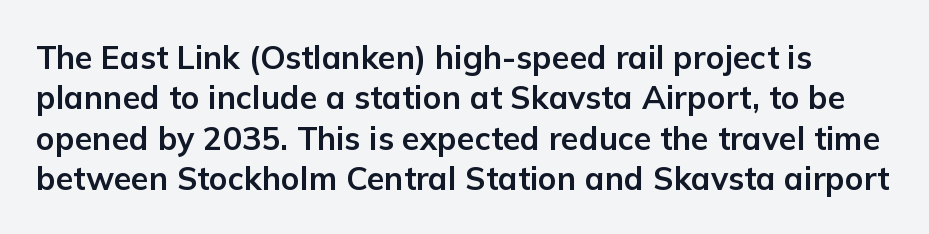
A sans-serif font was chosen for this passage. Think of a printed novel: that variable character pitch is what you see here. Whoever set this chose a conventional vertical rhythm. The string is rendered with underlining switched off. How are the letters spaced? Ordinarily, with no added tracking.
